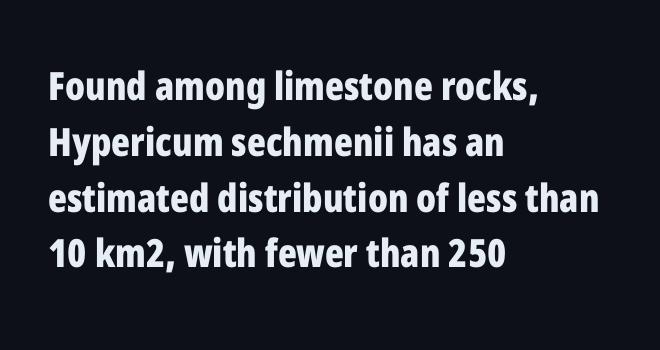
Q: Is the text bold? A: Yes.
Q: Is the text italic (slanted)? A: No, it is upright.
Q: Is the typeface a serif or a sans-serif typeface? A: Sans-serif.
Q: Is the text underlined? A: No.
Q: How is the paragraph aligned? A: Left-aligned.
Q: Is the spacing between letters normal or unusually wide? A: Normal.
Q: Is the spacing between lines tight, normal or loose? A: Normal.
Q: Width (condensed, normal, or wide)? A: Condensed.
Q: Stroke contrast? A: Low.
Q: x-height? A: Medium.
Q: Monospaced? A: No.
